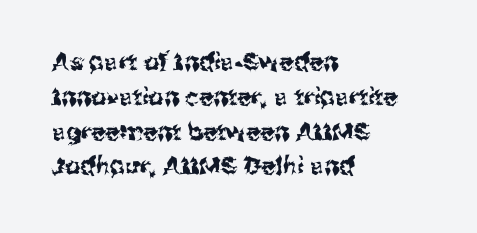
The image shows 24 px text type, upright; set left-aligned, normal line spacing (1.45x), normal letter spacing, not underlined.
